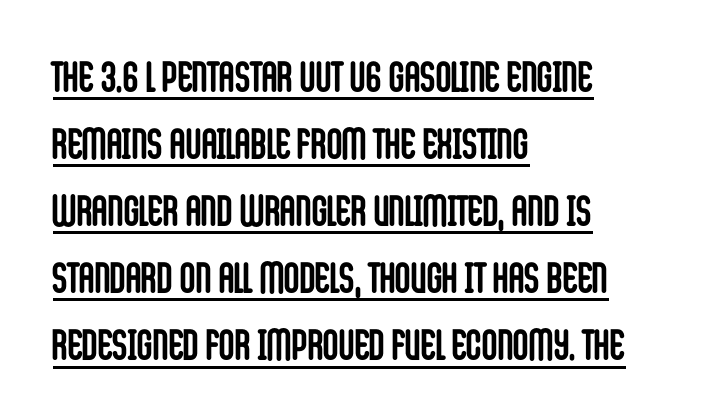
The image shows 43 px semibold, condensed sans-serif type, upright; set left-aligned, normal line spacing (1.56x), normal letter spacing, underlined; low stroke contrast and a large x-height.
